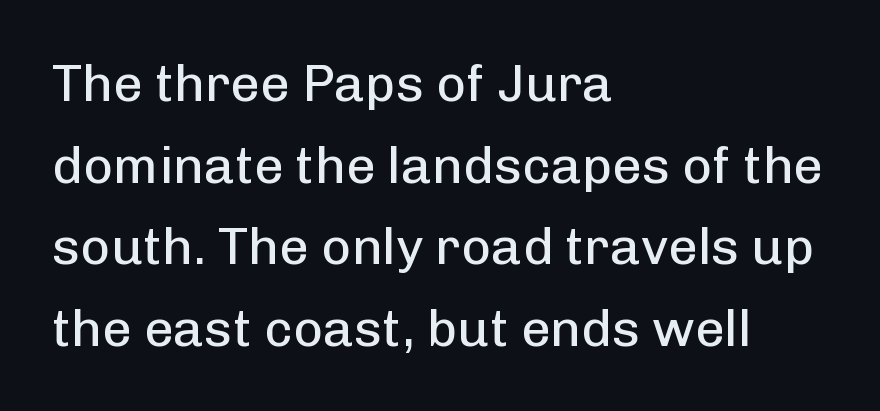
The image shows 52 px regular-weight sans-serif type, upright; set left-aligned, normal line spacing (1.57x), normal letter spacing, not underlined; low stroke contrast and a medium x-height.
